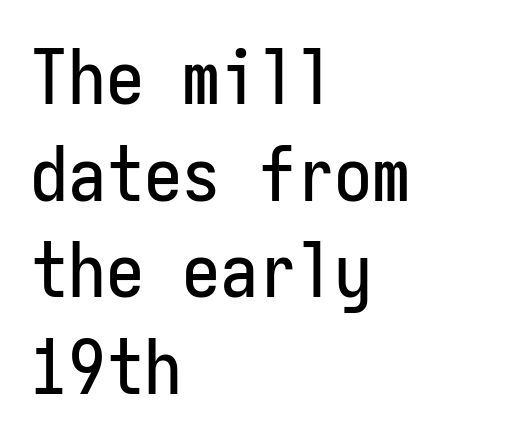
The rendering shows plain stroke endings on the letterforms — a sans-serif design. In CSS terms this would be text-align: left. Standard letterfit; no display-style spreading of the glyphs. Vertical strokes here are truly vertical. Here the designer chose a console-style face with uniform glyph widths.
